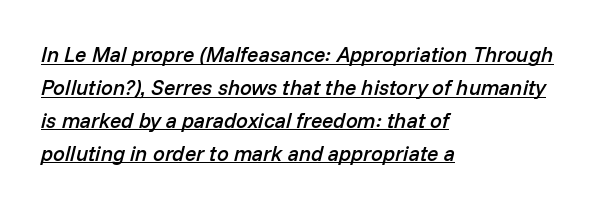
You can see a thin bar hugging the bottom of the glyphs. Here the glyphs are tracked normally, forming tight word shapes. Summary of vertical rhythm: regular, with standard interline spacing. The paragraph has a hard left edge and a soft right edge. These words are printed semibold, heavier than regular yet not bold.
